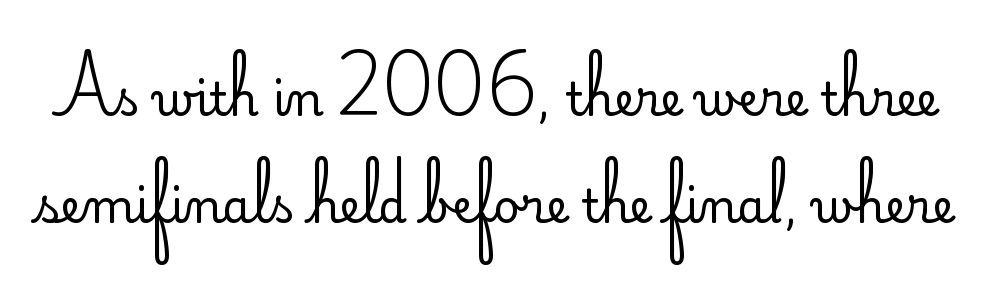
Q: Is the text bold? A: No.
Q: Is the text italic (slanted)? A: No, it is upright.
Q: Is the typeface a serif or a sans-serif typeface? A: Sans-serif.
Q: Is the text underlined? A: No.
Q: Is the spacing between letters normal or unusually wide? A: Normal.
Q: Is the spacing between lines tight, normal or loose? A: Loose.
Q: Width (condensed, normal, or wide)? A: Normal.
Q: Stroke contrast? A: Low.
Q: x-height? A: Small.
Q: Monospaced? A: No.
